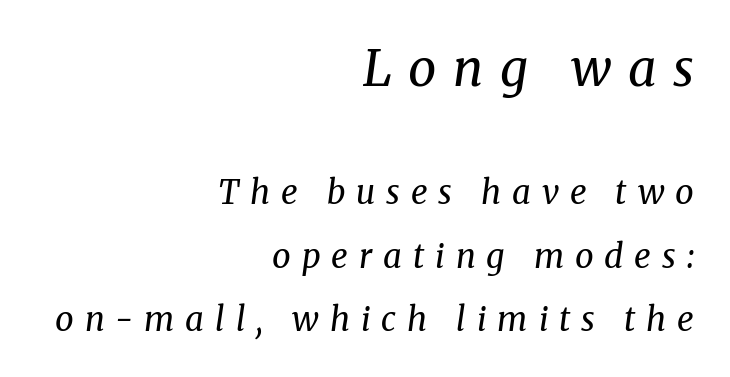
{"serif": "yes", "italic": "yes", "lean": "right", "slant_degrees": 8, "bold": "no", "weight": "regular", "width": "normal", "stroke_contrast": "medium", "x_height": "medium", "monospaced": "no", "underline": "no", "align": "right", "line_spacing": "loose", "line_spacing_ratio": 1.91, "letter_spacing": "wide", "letter_spacing_em": 0.33, "larger_block": "first", "size_ratio": 1.52, "glyph_px": 50}
